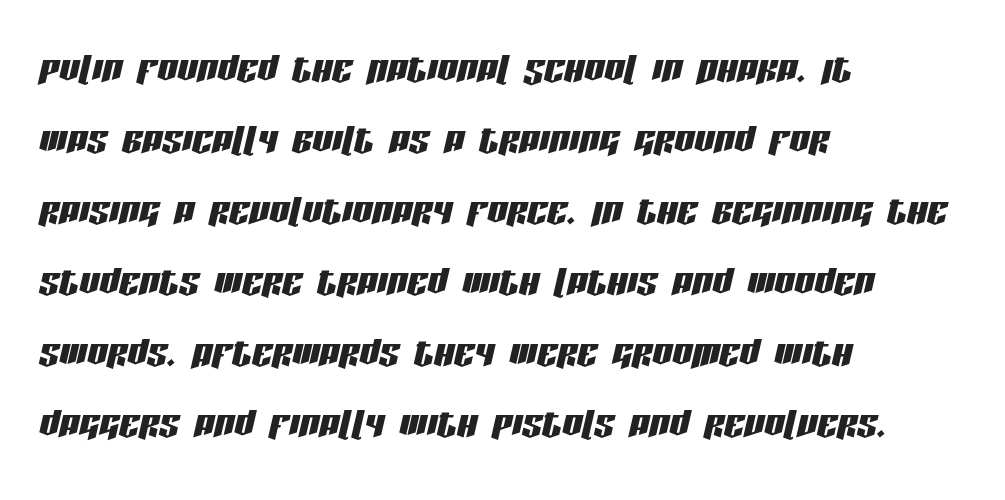
{"italic": "yes", "lean": "right", "slant_degrees": 13, "width": "condensed", "stroke_contrast": "low", "x_height": "large", "monospaced": "no", "underline": "no", "align": "left", "line_spacing": "normal", "line_spacing_ratio": 1.42, "letter_spacing": "normal", "letter_spacing_em": 0.0, "glyph_px": 50}
